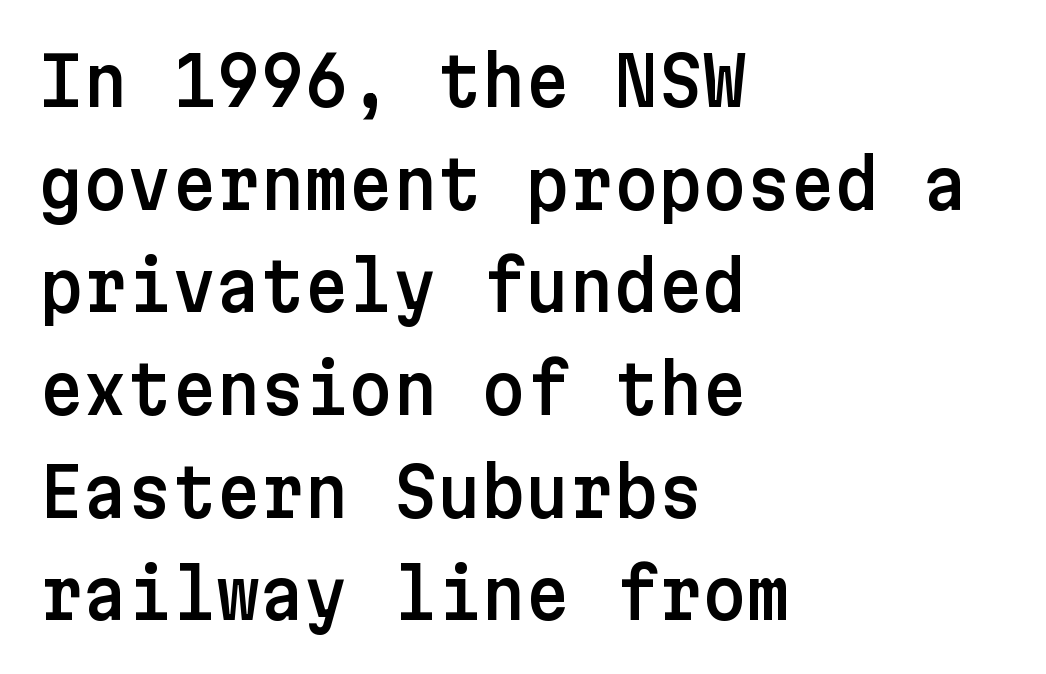
{"serif": "no", "italic": "no", "width": "normal", "stroke_contrast": "low", "x_height": "medium", "underline": "no", "align": "left", "line_spacing": "normal", "line_spacing_ratio": 1.51, "letter_spacing": "normal", "letter_spacing_em": 0.0, "glyph_px": 68}
